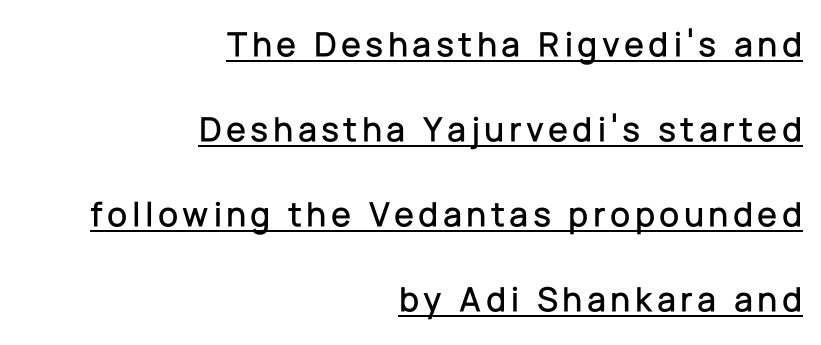
Proportional: the letters do not fall into vertical columns. What decoration does the sample have? An underline. This block would shrink considerably if given ordinary leading; it's expanded now. The type family on display is of the sans-serif kind. Notice how the passage keeps a crisp vertical edge on the right only.
